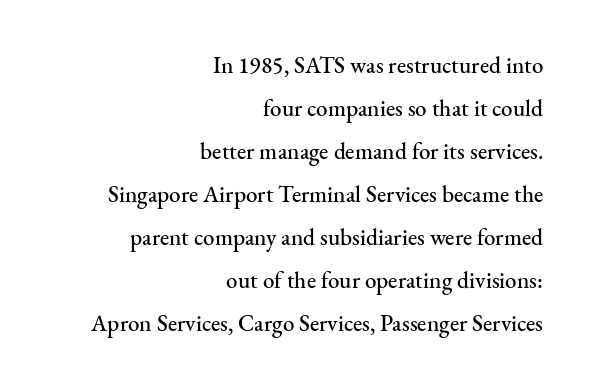
The image shows 23 px text type, upright; set right-aligned, line spacing 1.87x, normal letter spacing, not underlined.
